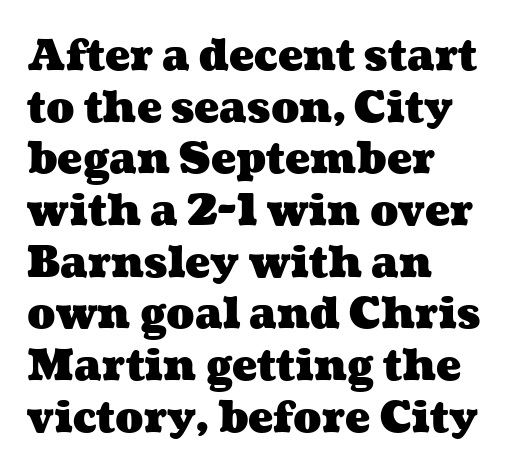
Q: Is the text bold? A: Yes.
Q: Is the text underlined? A: No.
Q: How is the paragraph aligned? A: Left-aligned.
Q: Is the spacing between letters normal or unusually wide? A: Normal.
Q: Width (condensed, normal, or wide)? A: Wide.
Q: Stroke contrast? A: Medium.
Q: x-height? A: Medium.
Q: Monospaced? A: No.
